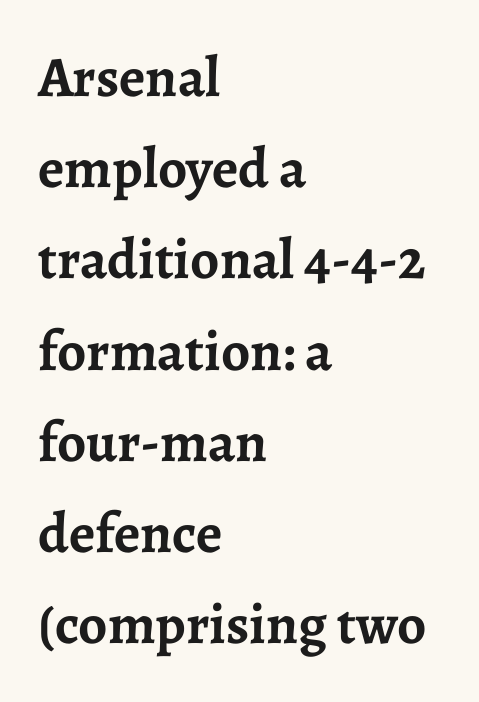
Q: Is the text bold? A: Yes.
Q: Is the text italic (slanted)? A: No, it is upright.
Q: Is the typeface a serif or a sans-serif typeface? A: Serif.
Q: Is the text underlined? A: No.
Q: How is the paragraph aligned? A: Left-aligned.
Q: Is the spacing between letters normal or unusually wide? A: Normal.
Q: Is the spacing between lines tight, normal or loose? A: Normal.
Q: Width (condensed, normal, or wide)? A: Normal.
Q: Stroke contrast? A: Low.
Q: x-height? A: Medium.
Q: Monospaced? A: No.
